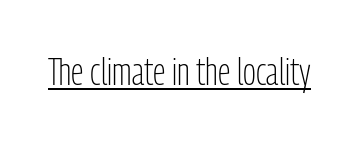
The image shows 38 px light, condensed sans-serif type, upright; set normal letter spacing, underlined; low stroke contrast and a medium x-height.
